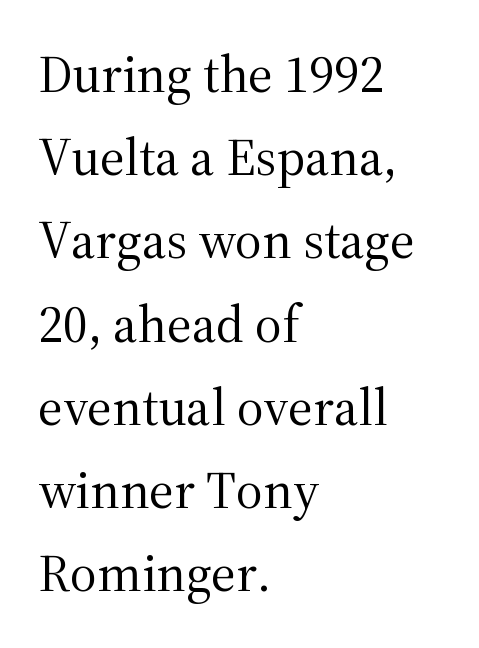
Q: Is the text bold? A: No.
Q: Is the text italic (slanted)? A: No, it is upright.
Q: Is the typeface a serif or a sans-serif typeface? A: Serif.
Q: Is the text underlined? A: No.
Q: How is the paragraph aligned? A: Left-aligned.
Q: Is the spacing between letters normal or unusually wide? A: Normal.
Q: Is the spacing between lines tight, normal or loose? A: Normal.
Q: Width (condensed, normal, or wide)? A: Normal.
Q: Stroke contrast? A: Medium.
Q: x-height? A: Medium.
Q: Monospaced? A: No.
